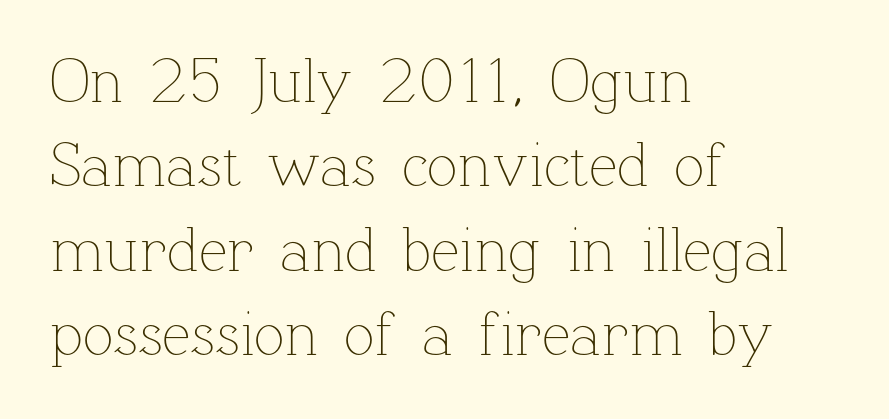
Is the stroke heavy? The answer is a plain regular-or-lighter. Is the letter spacing exaggerated? No — it looks like the ordinary default. Casual observation: everything's shoved over to the left. The area under the type is left untouched. The lettering holds an erect, upright posture throughout.
